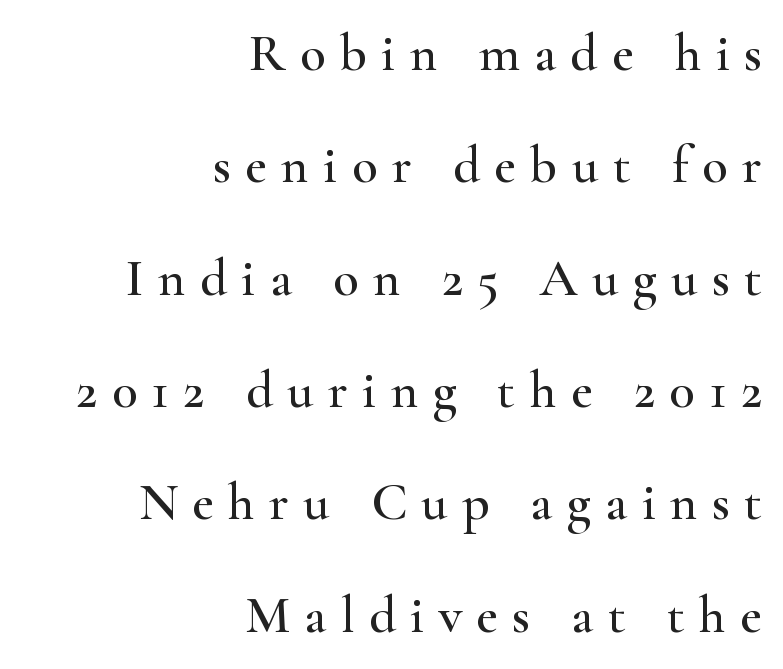
Q: Is the text italic (slanted)? A: No, it is upright.
Q: Is the typeface a serif or a sans-serif typeface? A: Serif.
Q: Is the text underlined? A: No.
Q: How is the paragraph aligned? A: Right-aligned.
Q: Is the spacing between letters normal or unusually wide? A: Unusually wide.
Q: Is the spacing between lines tight, normal or loose? A: Loose.
Q: Width (condensed, normal, or wide)? A: Wide.
Q: Stroke contrast? A: High.
Q: x-height? A: Small.
Q: Monospaced? A: No.
